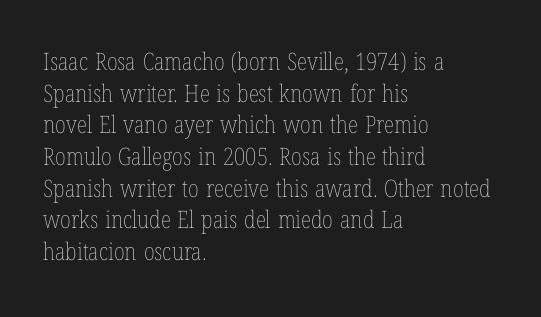
{"italic": "no", "bold": "no", "underline": "no", "align": "left", "line_spacing": "normal", "line_spacing_ratio": 1.32, "letter_spacing": "normal", "letter_spacing_em": 0.0, "glyph_px": 24}
